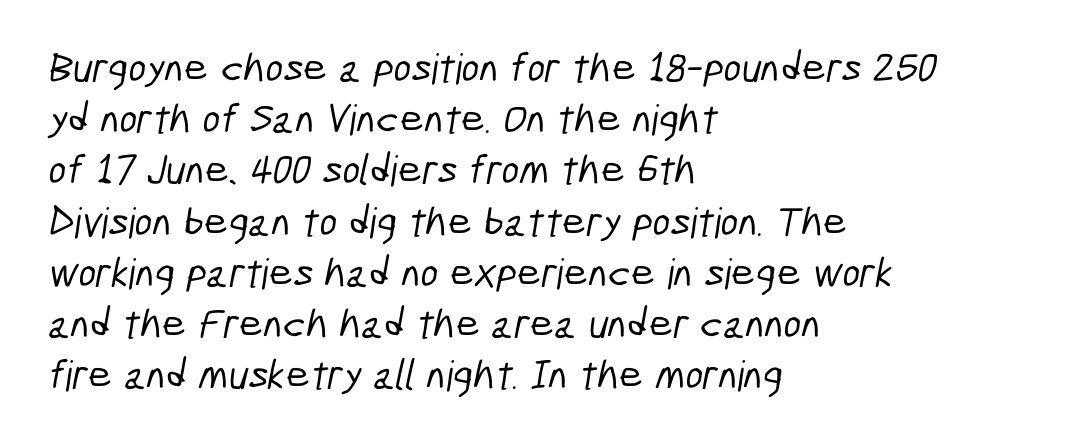
The image shows 42 px condensed sans-serif type; set left-aligned, line spacing 1.22x, normal letter spacing, not underlined; low stroke contrast and a medium x-height.
